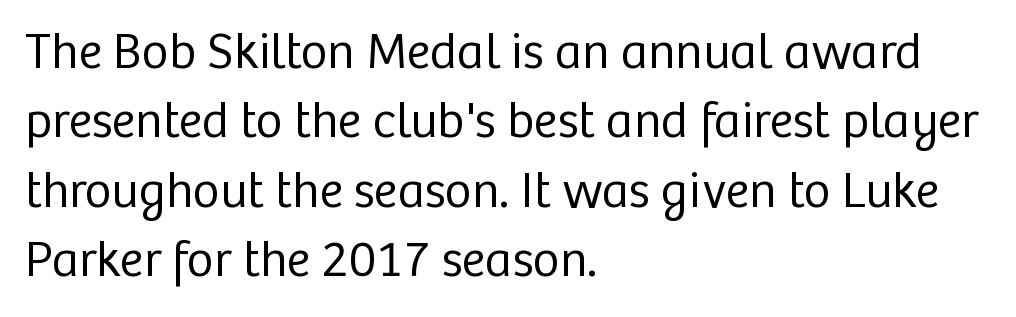
This is sans-serif lettering, the kind often seen on screens and signage. There is no visible air inserted between adjacent glyphs. Vertically, the passage feels balanced, rows spaced as you'd expect. Do the letters lean? They stand straight. Clear beneath every line of the passage.
